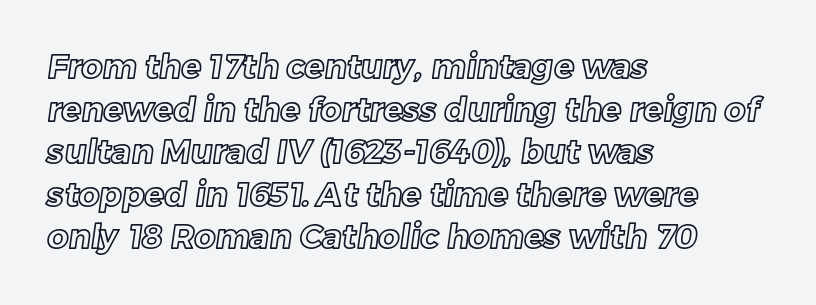
{"width": "normal", "x_height": "medium", "monospaced": "no", "underline": "no", "align": "left", "line_spacing": "normal", "line_spacing_ratio": 1.29, "letter_spacing": "normal", "letter_spacing_em": 0.0, "glyph_px": 33}
